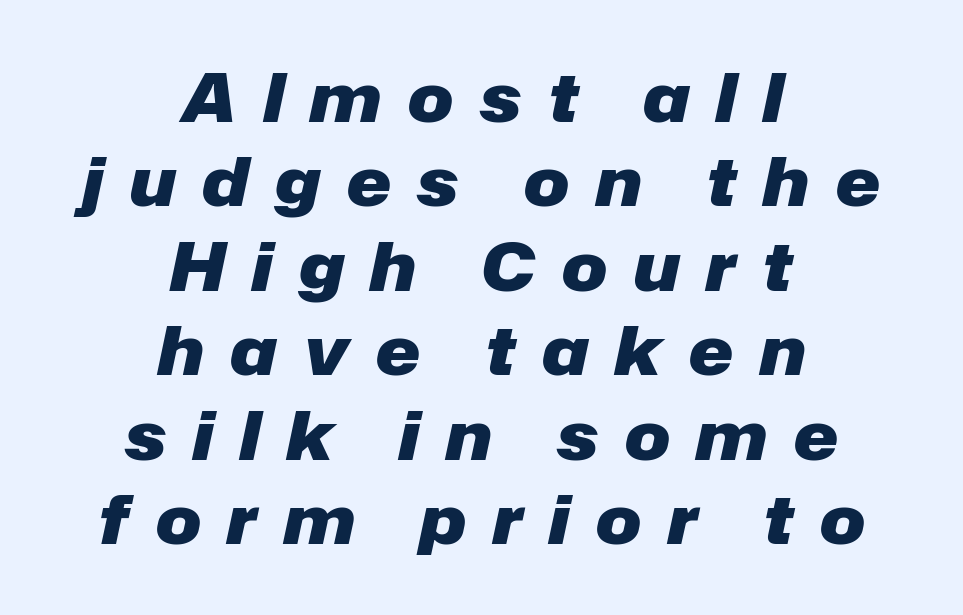
The image shows 67 px heavy type, italic (leaning right); set centered, normal line spacing (1.26x), unusually wide letter spacing (+0.4 em), not underlined; low stroke contrast and a medium x-height.
